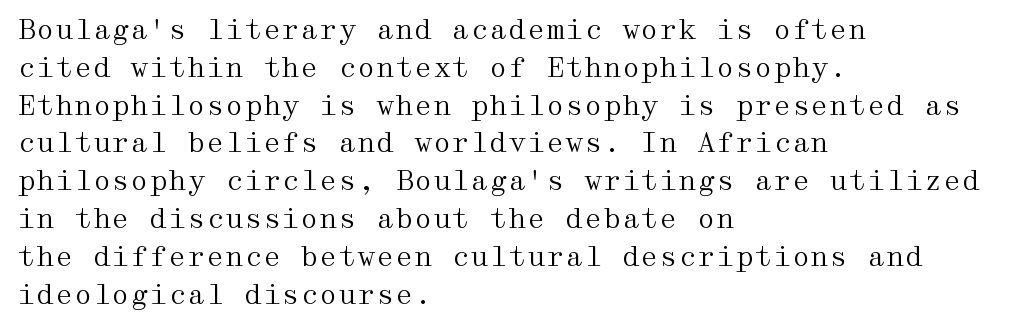
Q: Is the text bold? A: No.
Q: Is the text italic (slanted)? A: No, it is upright.
Q: Is the text underlined? A: No.
Q: How is the paragraph aligned? A: Left-aligned.
Q: Is the spacing between letters normal or unusually wide? A: Normal.
Q: Is the spacing between lines tight, normal or loose? A: Normal.
